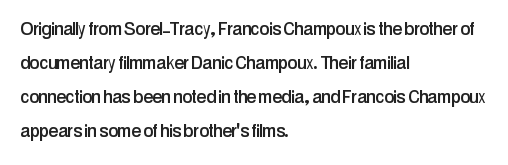
Inter-character spacing is left at the font's built-in metrics. A bare baseline throughout the passage. The typography opts for an upright posture over an oblique one. Casual observation: everything's shoved over to the left.
